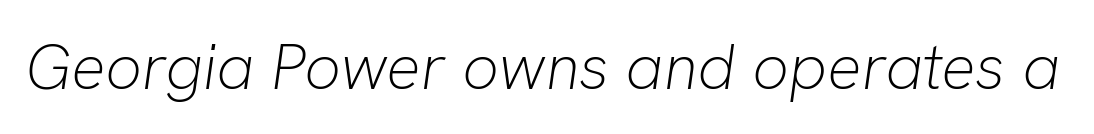
Q: Is the text bold? A: No.
Q: Is the text italic (slanted)? A: Yes, it leans right by about 8 degrees.
Q: Is the text underlined? A: No.
Q: Is the spacing between letters normal or unusually wide? A: Normal.
Q: Width (condensed, normal, or wide)? A: Normal.
Q: Stroke contrast? A: Low.
Q: x-height? A: Medium.
Q: Monospaced? A: No.
